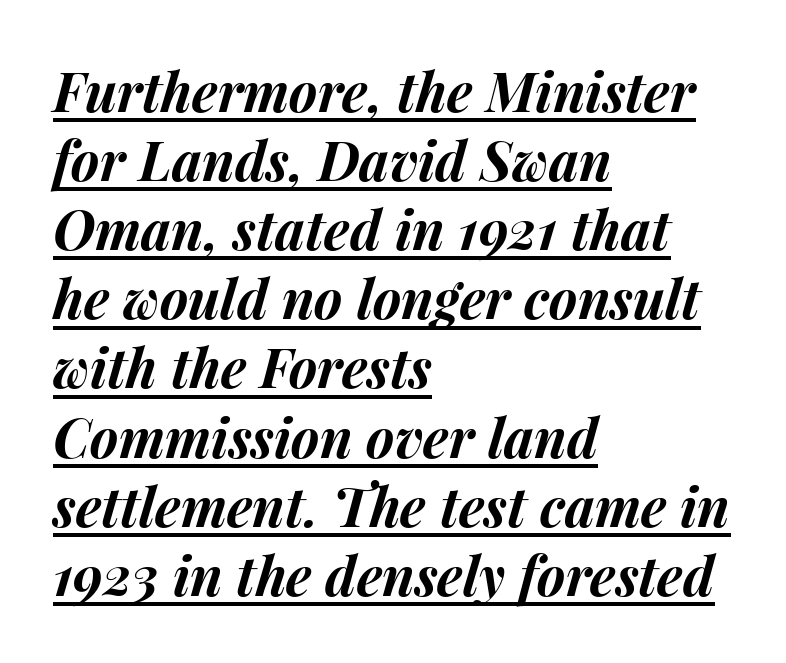
Q: Is the text bold? A: Yes.
Q: Is the text italic (slanted)? A: Yes, it leans right by about 15 degrees.
Q: Is the text underlined? A: Yes.
Q: How is the paragraph aligned? A: Left-aligned.
Q: Is the spacing between letters normal or unusually wide? A: Normal.
Q: Is the spacing between lines tight, normal or loose? A: Normal.
Q: Width (condensed, normal, or wide)? A: Normal.
Q: Stroke contrast? A: Medium.
Q: x-height? A: Medium.
Q: Monospaced? A: No.
